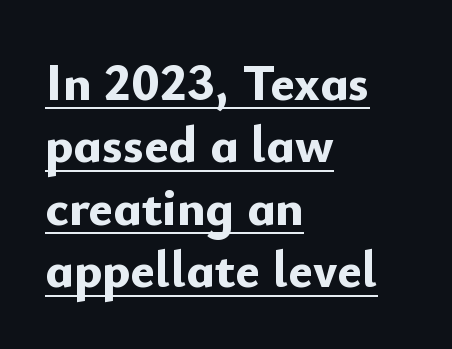
Q: Is the text bold? A: Yes.
Q: Is the text italic (slanted)? A: No, it is upright.
Q: Is the typeface a serif or a sans-serif typeface? A: Sans-serif.
Q: Is the text underlined? A: Yes.
Q: How is the paragraph aligned? A: Left-aligned.
Q: Is the spacing between letters normal or unusually wide? A: Normal.
Q: Width (condensed, normal, or wide)? A: Normal.
Q: Stroke contrast? A: Low.
Q: x-height? A: Small.
Q: Monospaced? A: No.
